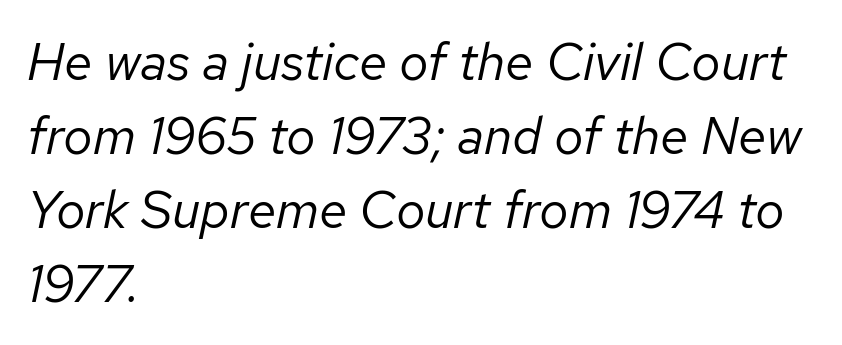
{"italic": "yes", "lean": "right", "slant_degrees": 12, "bold": "no", "weight": "regular", "width": "normal", "stroke_contrast": "low", "x_height": "medium", "monospaced": "no", "underline": "no", "align": "left", "line_spacing": "normal", "line_spacing_ratio": 1.42, "letter_spacing": "normal", "letter_spacing_em": 0.0, "glyph_px": 52}
